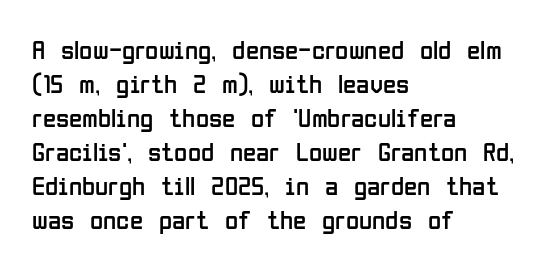
{"italic": "no", "bold": "no", "underline": "no", "align": "left", "line_spacing": "normal", "line_spacing_ratio": 1.26, "letter_spacing": "normal", "letter_spacing_em": 0.0, "glyph_px": 27}
